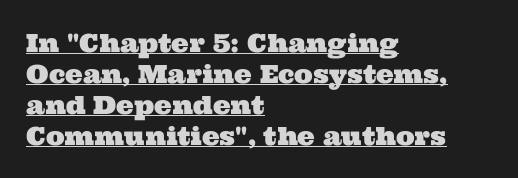
The image shows 25 px text type; set left-aligned, line spacing 1.24x, normal letter spacing, underlined.
